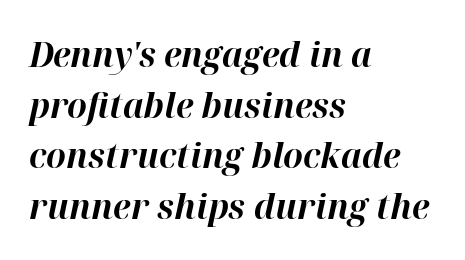
Each letter keeps its own natural width here, so spacing adapts to shape. The face used here is rendered with its standard letterfit. If you measured baseline to baseline, you'd find a middling distance. Caption: multi-line text, flush left, ragged right.
